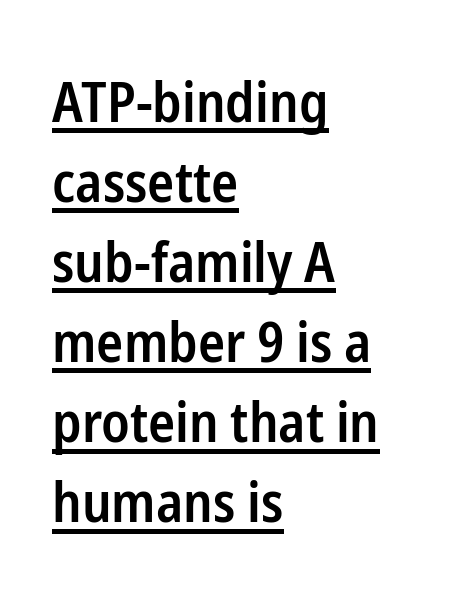
Compared with an ordinary text face, these strokes are moderately heavier — a semibold. Students, observe the line beneath the letters — that is underlining. Proportional: the letters do not fall into vertical columns. The axis of the letterforms is exactly vertical. The lines are quadded left. Is there much room between lines? A standard amount, neither cramped nor airy.
